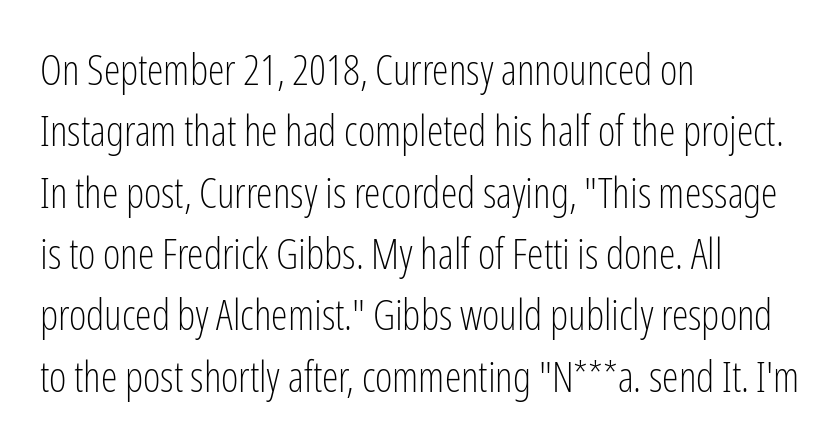
Q: Is the text bold? A: No.
Q: Is the text italic (slanted)? A: No, it is upright.
Q: Is the typeface a serif or a sans-serif typeface? A: Sans-serif.
Q: Is the text underlined? A: No.
Q: How is the paragraph aligned? A: Left-aligned.
Q: Is the spacing between letters normal or unusually wide? A: Normal.
Q: Is the spacing between lines tight, normal or loose? A: Normal.
Q: Width (condensed, normal, or wide)? A: Condensed.
Q: Stroke contrast? A: Low.
Q: x-height? A: Medium.
Q: Monospaced? A: No.
